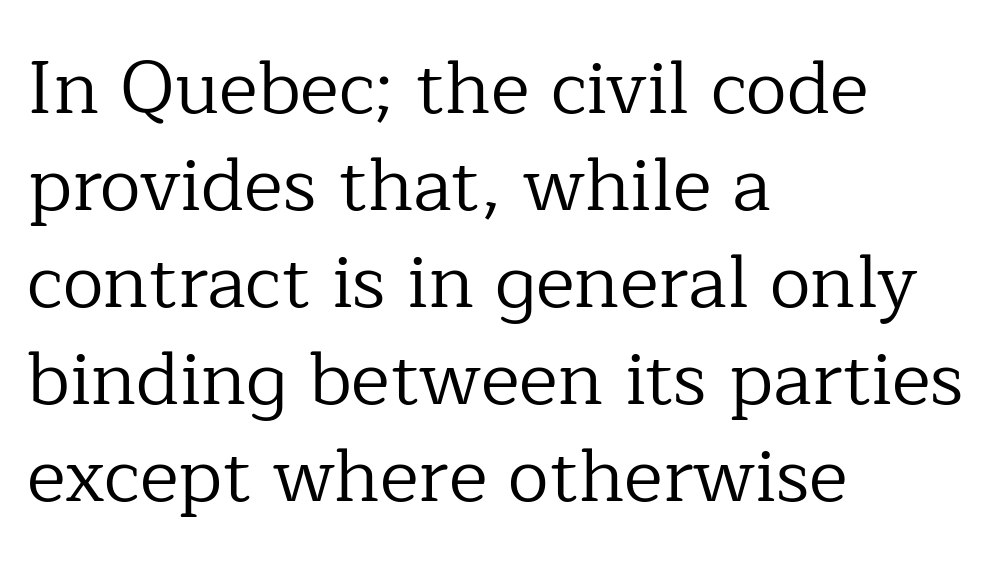
The image shows 74 px regular-weight serif type, upright; set left-aligned, normal line spacing (1.31x), normal letter spacing, not underlined; low stroke contrast and a medium x-height.
